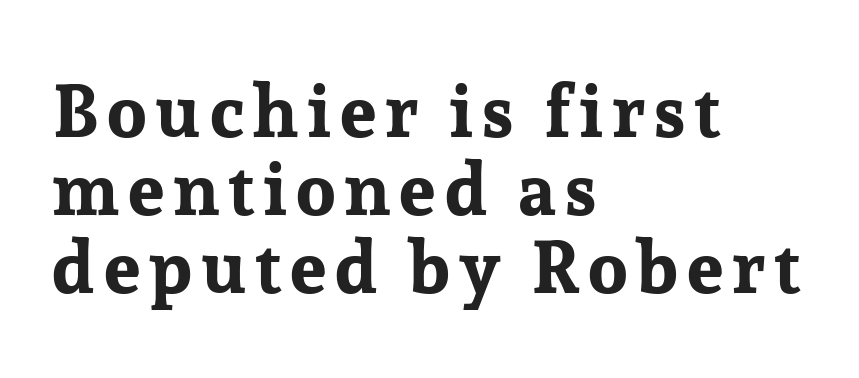
Quick note: interline space is minimal. To sum up the face: it has serifs. A typesetter would call this proportional, since set widths differ per character. Ordinary non-slanted type is in use.
